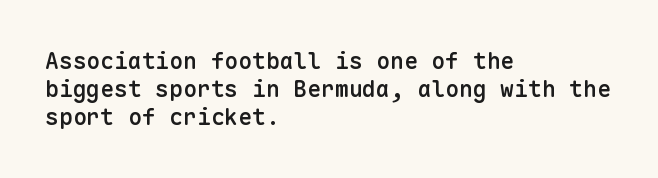
The image shows 23 px text type, upright; set left-aligned, line spacing 1.22x, normal letter spacing, not underlined.
